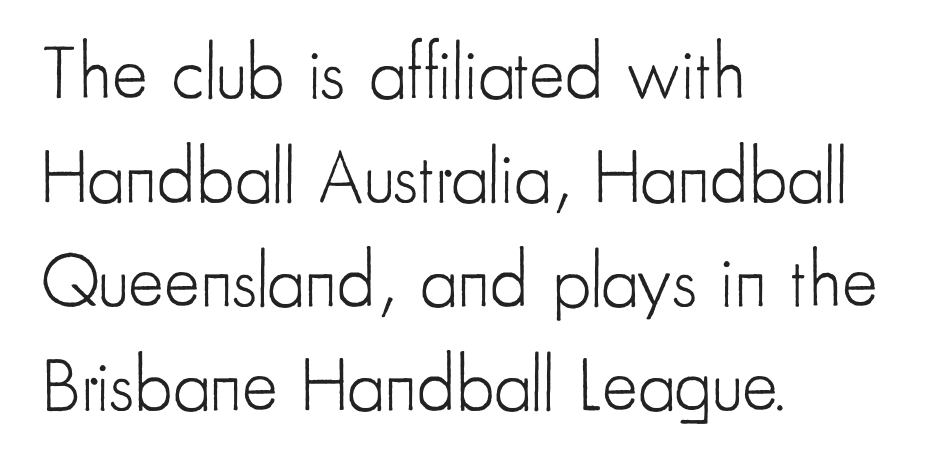
Words float on clear page, feet unadorned. The passage shown is not bold in any degree. These lines are composed in type without serifs. A normal amount of white space separates one row of letters from the next. The lettering stays uniformly vertical, giving the passage a roman look. You could not count columns in this text — the font is proportionally spaced.
